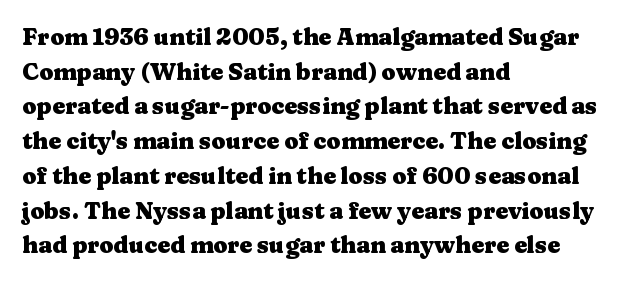
The image shows 23 px bold type, upright; set left-aligned, normal line spacing (1.51x), normal letter spacing, not underlined.
